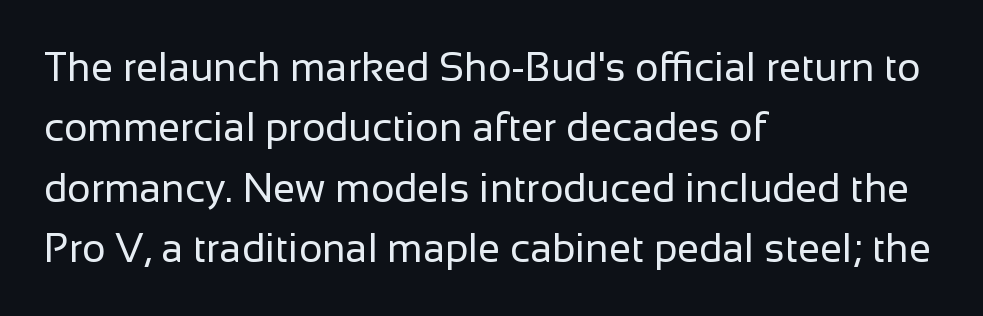
The image shows 40 px regular-weight sans-serif type, upright; set left-aligned, normal line spacing (1.51x), normal letter spacing, not underlined; low stroke contrast and a medium x-height.
